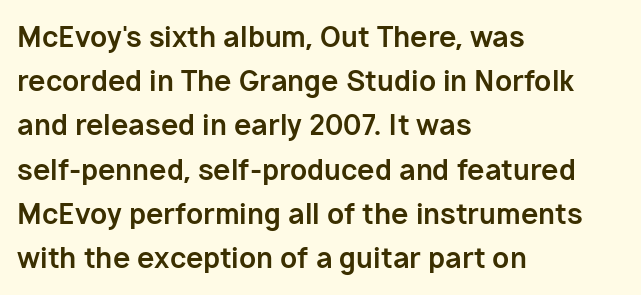
Q: Is the text bold? A: Yes.
Q: Is the text italic (slanted)? A: No, it is upright.
Q: Is the typeface a serif or a sans-serif typeface? A: Sans-serif.
Q: Is the text underlined? A: No.
Q: How is the paragraph aligned? A: Left-aligned.
Q: Is the spacing between letters normal or unusually wide? A: Normal.
Q: Is the spacing between lines tight, normal or loose? A: Normal.
Q: Width (condensed, normal, or wide)? A: Normal.
Q: Stroke contrast? A: Low.
Q: x-height? A: Medium.
Q: Monospaced? A: No.
